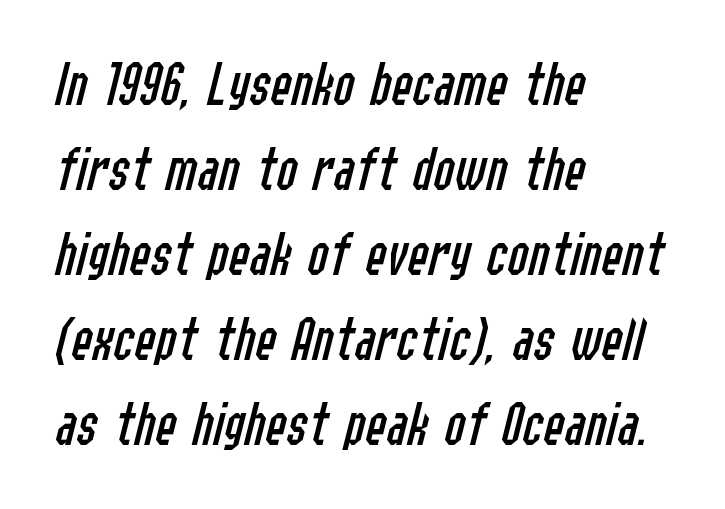
No word sits above an underline. The rendering uses natural spacing where letterforms have individual widths. This sample keeps an unexceptional amount of space between lines. Weight: regular or lighter. Observe the ordinary spacing: letters are neighbours, not strangers.
